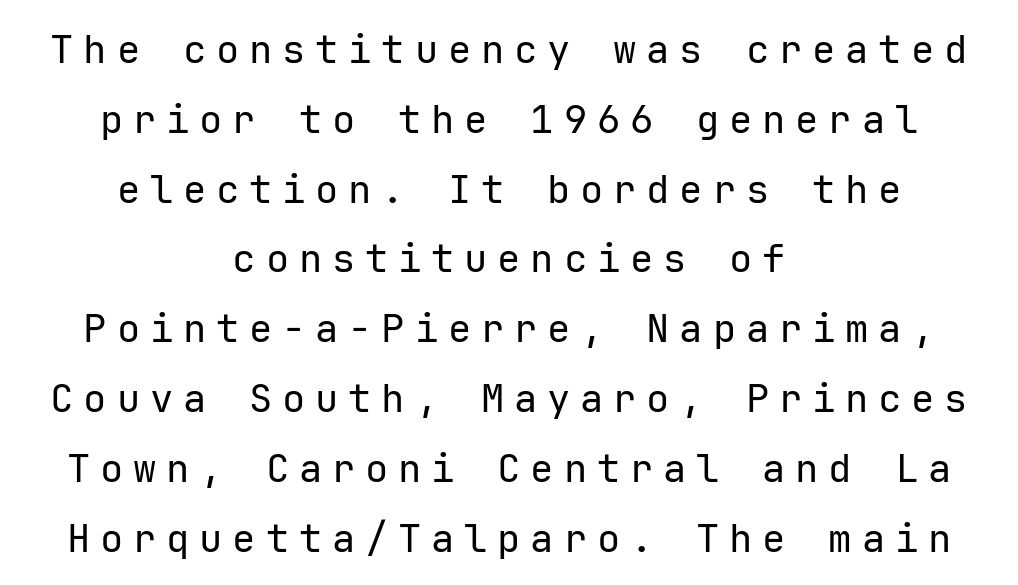
This reads as an unemphasized weight, regular at the heaviest. Short note: letters widely spaced. Serifs: no, the terminals of the letterforms are clean. The type sits square on the baseline with zero lean. This rendering features lettering with no underline.
